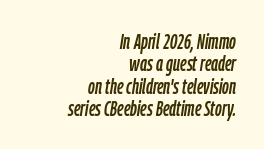
The image shows 21 px text type, italic (leaning right); set right-aligned, tight line spacing (1.06x), normal letter spacing, not underlined.
